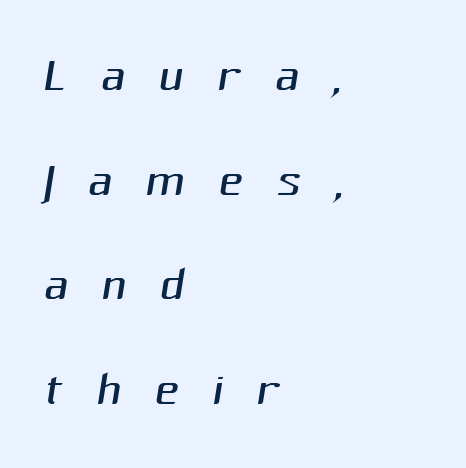
The image shows 68 px light sans-serif type; set left-aligned, normal line spacing (1.54x), unusually wide letter spacing (+0.49 em), not underlined; medium stroke contrast and a medium x-height.
